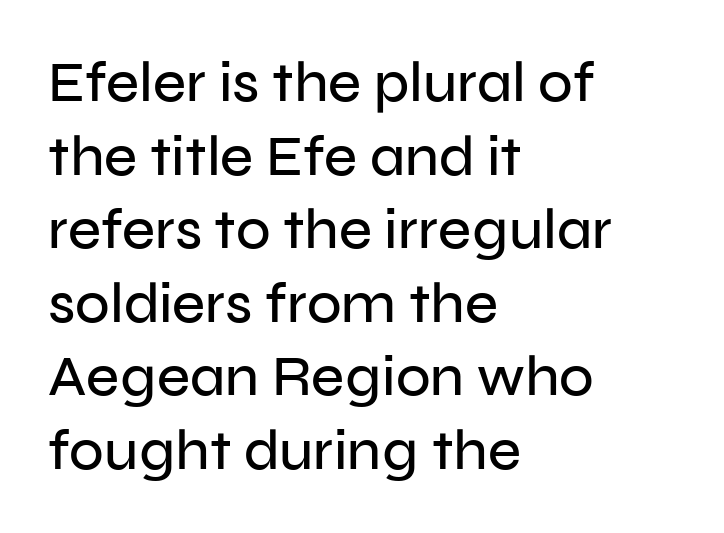
The image shows 57 px sans-serif type, upright; set left-aligned, normal line spacing (1.29x), normal letter spacing, not underlined; low stroke contrast and a medium x-height.
